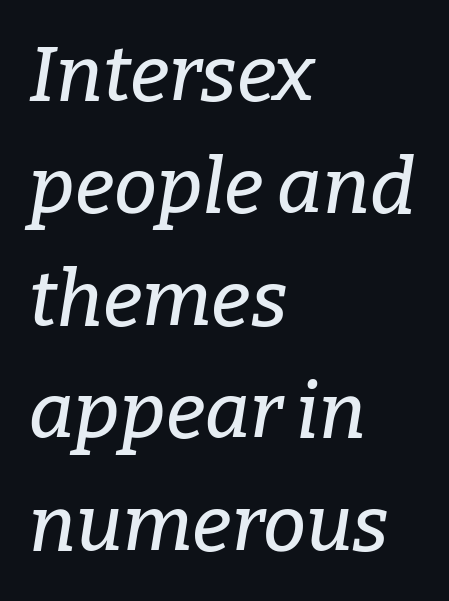
Q: Is the text italic (slanted)? A: Yes, it leans right by about 9 degrees.
Q: Is the typeface a serif or a sans-serif typeface? A: Serif.
Q: Is the text underlined? A: No.
Q: How is the paragraph aligned? A: Left-aligned.
Q: Is the spacing between letters normal or unusually wide? A: Normal.
Q: Is the spacing between lines tight, normal or loose? A: Normal.
Q: Width (condensed, normal, or wide)? A: Normal.
Q: Stroke contrast? A: Low.
Q: x-height? A: Medium.
Q: Monospaced? A: No.
